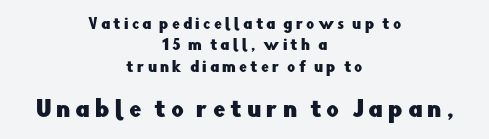
{"italic": "no", "underline": "no", "align": "center", "line_spacing": "normal", "line_spacing_ratio": 1.53, "letter_spacing": "wide", "letter_spacing_em": 0.22, "larger_block": "second", "size_ratio": 1.57, "glyph_px": 22}
